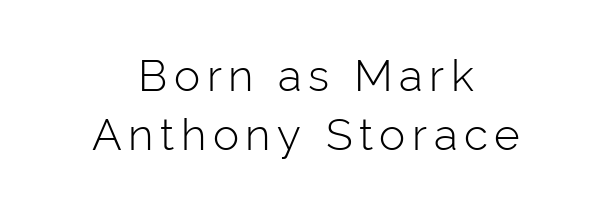
The image shows 44 px light sans-serif type, upright; set centered, normal line spacing (1.35x), not underlined; low stroke contrast and a medium x-height.
